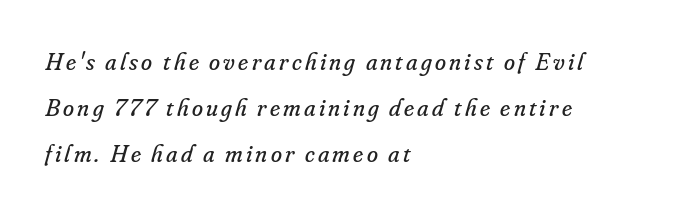
Q: Is the text bold? A: No.
Q: Is the text italic (slanted)? A: Yes, it leans right by about 16 degrees.
Q: Is the text underlined? A: No.
Q: How is the paragraph aligned? A: Left-aligned.
